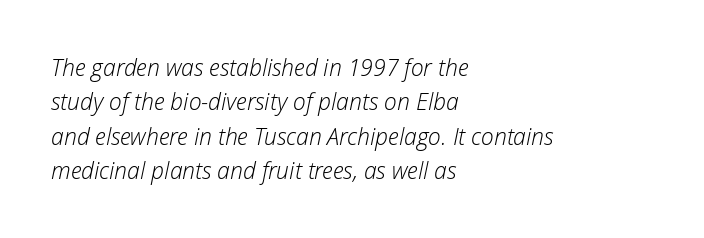
Only glyphs here, with clear space below each row. Compared with typical paragraphs, the rows here are spaced about the same. These lines stack with their left ends in a neat column. Look at the tracking — it's just the regular setting, nothing added. Rendered with sloped, italic letterforms. Nothing heavy about these letters — not bold at all.
